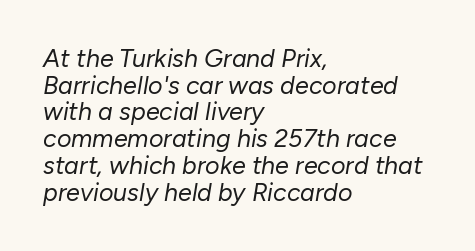
Q: Is the text bold? A: No.
Q: Is the text italic (slanted)? A: Yes, it leans right by about 10 degrees.
Q: Is the text underlined? A: No.
Q: How is the paragraph aligned? A: Left-aligned.
Q: Is the spacing between letters normal or unusually wide? A: Normal.
Q: Is the spacing between lines tight, normal or loose? A: Tight.
